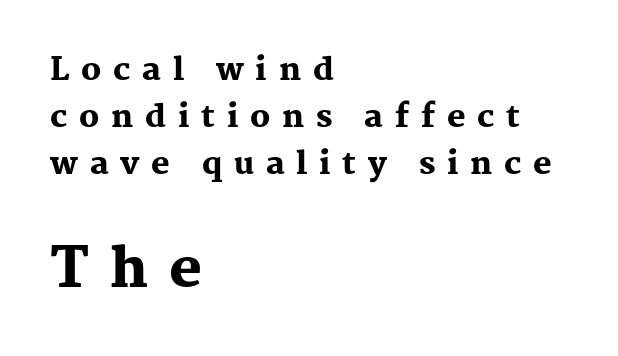
{"serif": "yes", "italic": "no", "bold": "yes", "weight": "heavy", "width": "normal", "stroke_contrast": "medium", "x_height": "medium", "monospaced": "no", "underline": "no", "align": "left", "line_spacing": "normal", "line_spacing_ratio": 1.52, "letter_spacing": "wide", "letter_spacing_em": 0.38, "larger_block": "second", "size_ratio": 1.77, "glyph_px": 55}
